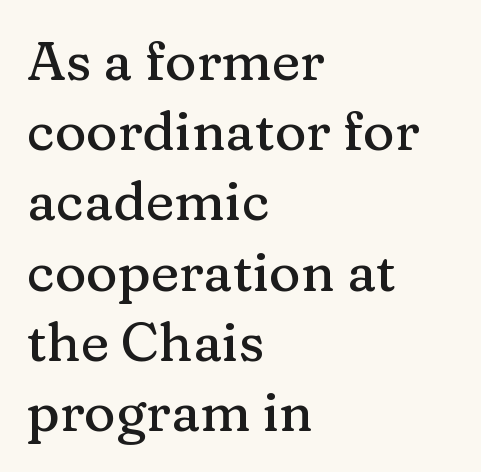
The image shows 54 px serif type, upright; set left-aligned, normal line spacing (1.3x), normal letter spacing, not underlined; medium stroke contrast and a medium x-height.
